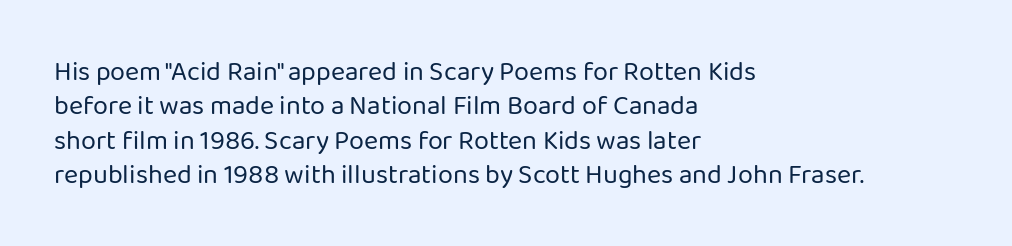
The image shows 27 px text type, upright; set left-aligned, normal line spacing (1.27x), normal letter spacing, not underlined.
